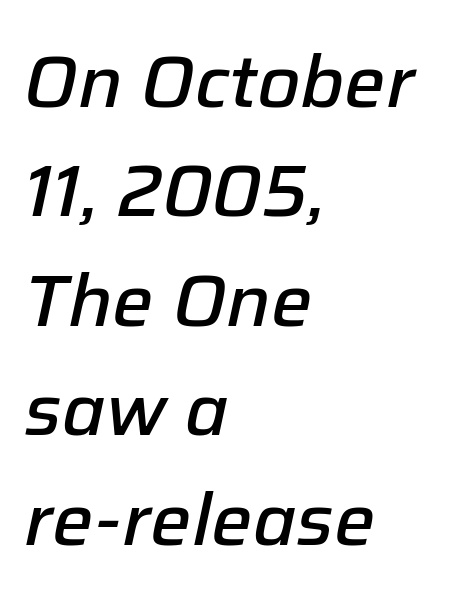
The image shows 73 px semibold type, italic (leaning right); set left-aligned, normal line spacing (1.5x), normal letter spacing, not underlined; low stroke contrast and a medium x-height.
